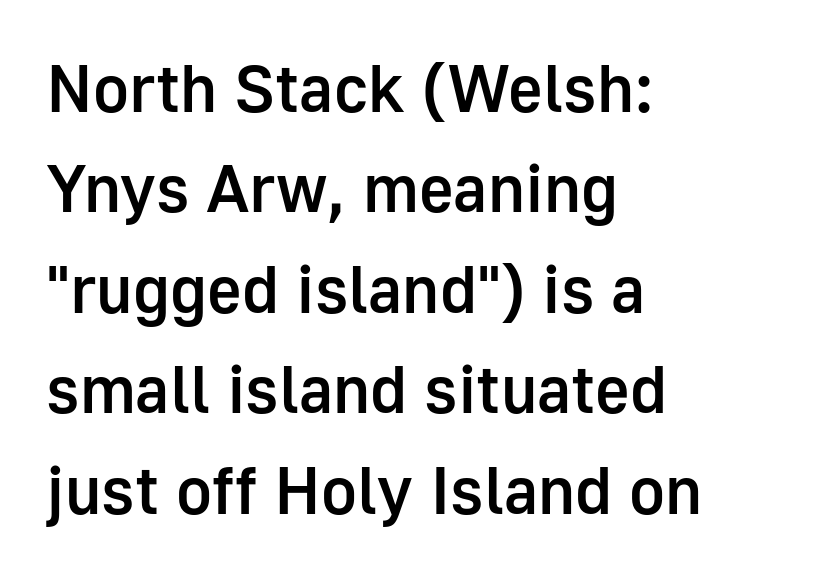
Q: Is the text bold? A: Semi-bold.
Q: Is the text italic (slanted)? A: No, it is upright.
Q: Is the typeface a serif or a sans-serif typeface? A: Sans-serif.
Q: Is the text underlined? A: No.
Q: How is the paragraph aligned? A: Left-aligned.
Q: Is the spacing between letters normal or unusually wide? A: Normal.
Q: Is the spacing between lines tight, normal or loose? A: Normal.
Q: Width (condensed, normal, or wide)? A: Normal.
Q: Stroke contrast? A: Low.
Q: x-height? A: Medium.
Q: Monospaced? A: No.
